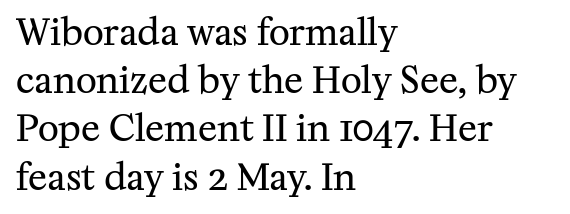
The image shows 36 px regular-weight serif type, upright; set left-aligned, normal line spacing (1.34x), normal letter spacing, not underlined; medium stroke contrast and a medium x-height.
